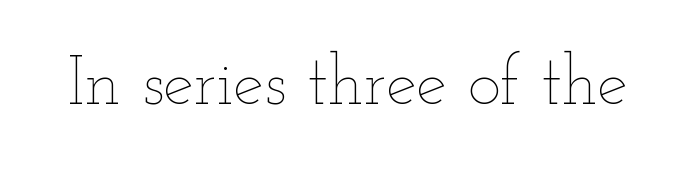
The words here are not underlined. Designer's note — italics off, roman on. The face used here is proportionally spaced, like ordinary book or web type. Counters stay open thanks to moderate or lighter strokes. Observe the ordinary spacing: letters are neighbours, not strangers.
